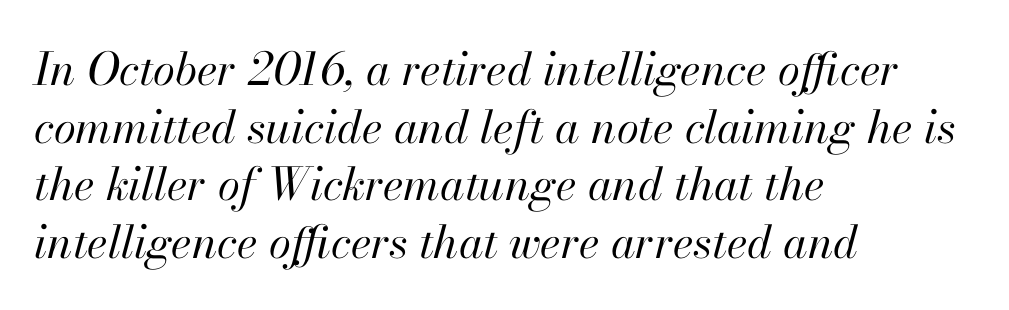
The image shows 45 px regular-weight type, italic (leaning right); set left-aligned, normal line spacing (1.28x), normal letter spacing, not underlined; high stroke contrast and a small x-height.
